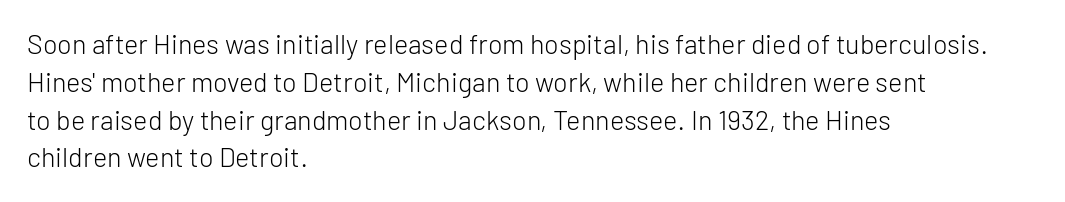
The image shows 27 px text type, upright; set left-aligned, normal line spacing (1.4x), normal letter spacing, not underlined.
